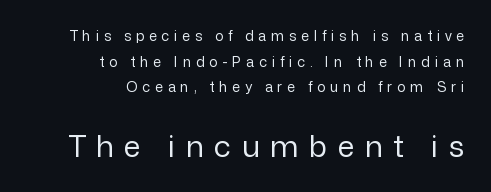
The passage is arranged like a letterhead date or caption credit — flush right. A quiet, ordinary-to-light weight characterises the typeface. A typesetter would call this heavily tracked-out type. Stroke terminals: plain, sans-serif. Ascenders rise straight up at ninety degrees.
